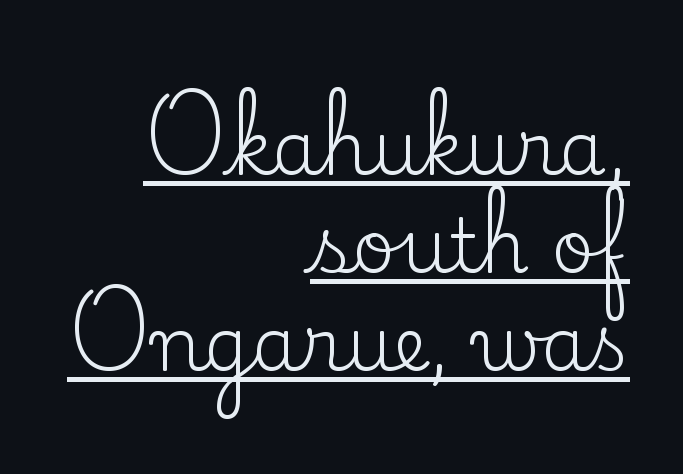
Q: Is the text bold? A: No.
Q: Is the text italic (slanted)? A: No, it is upright.
Q: Is the text underlined? A: Yes.
Q: How is the paragraph aligned? A: Right-aligned.
Q: Is the spacing between letters normal or unusually wide? A: Normal.
Q: Is the spacing between lines tight, normal or loose? A: Normal.
Q: Width (condensed, normal, or wide)? A: Normal.
Q: Stroke contrast? A: Low.
Q: x-height? A: Small.
Q: Monospaced? A: No.
